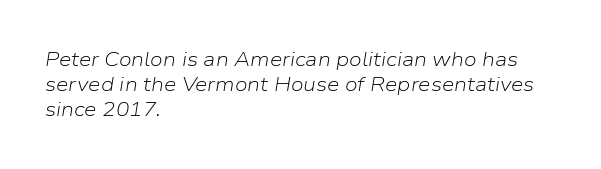
Q: Is the text bold? A: No.
Q: Is the text italic (slanted)? A: Yes, it leans right by about 9 degrees.
Q: Is the text underlined? A: No.
Q: How is the paragraph aligned? A: Left-aligned.
Q: Is the spacing between letters normal or unusually wide? A: Normal.
